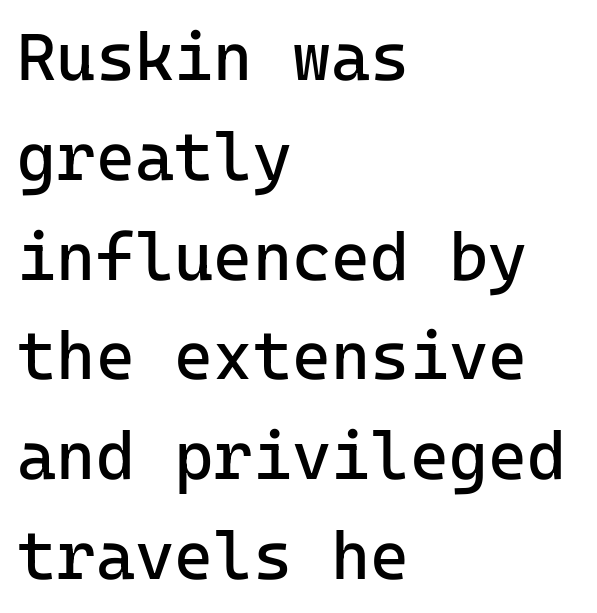
{"serif": "no", "italic": "no", "bold": "no", "weight": "regular", "width": "normal", "stroke_contrast": "low", "x_height": "medium", "monospaced": "yes", "underline": "no", "align": "left", "line_spacing": "normal", "line_spacing_ratio": 1.49, "letter_spacing": "normal", "letter_spacing_em": 0.0, "glyph_px": 67}
